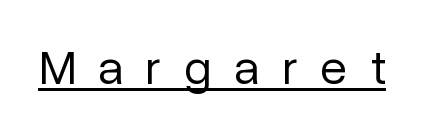
Q: Is the text bold? A: No.
Q: Is the text italic (slanted)? A: No, it is upright.
Q: Is the typeface a serif or a sans-serif typeface? A: Sans-serif.
Q: Is the text underlined? A: Yes.
Q: Is the spacing between letters normal or unusually wide? A: Unusually wide.
Q: Width (condensed, normal, or wide)? A: Normal.
Q: Stroke contrast? A: Low.
Q: x-height? A: Medium.
Q: Monospaced? A: No.
